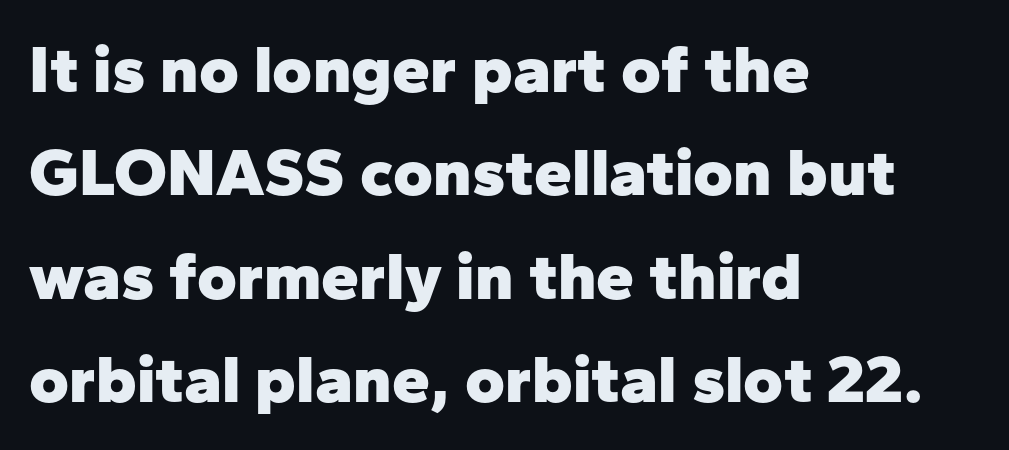
The image shows 68 px heavy sans-serif type, upright; set left-aligned, normal line spacing (1.52x), normal letter spacing, not underlined; low stroke contrast and a medium x-height.
